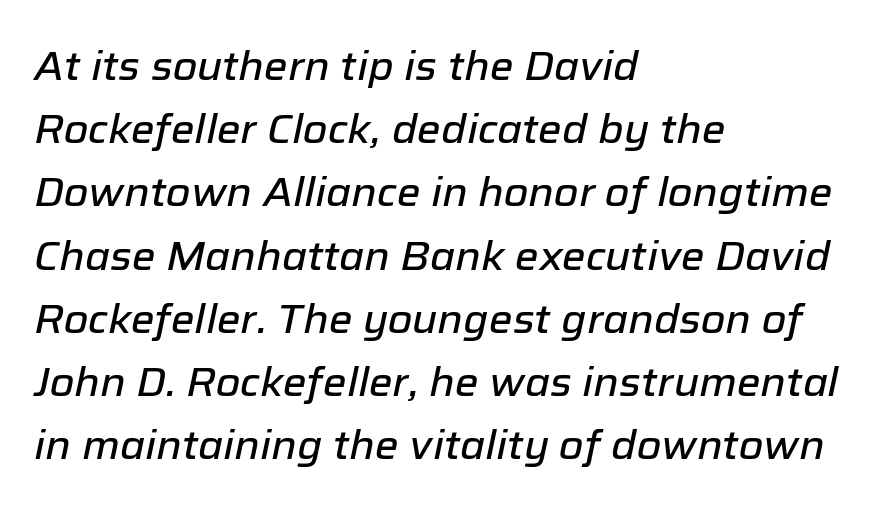
In terms of letterspacing, this is plain default setting. Decoration check: the copy has no underline. Think of a printed novel: that variable character pitch is what you see here. A student would call this left alignment; a typographer would say flush left, rag right.
